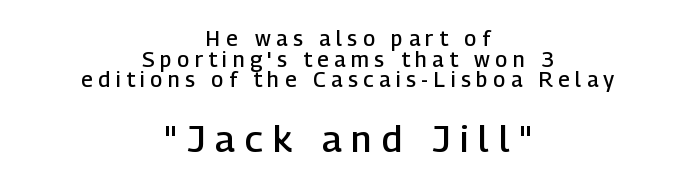
{"serif": "no", "italic": "no", "bold": "semi", "weight": "semibold", "width": "normal", "stroke_contrast": "low", "x_height": "medium", "monospaced": "no", "underline": "no", "align": "center", "line_spacing": "tight", "line_spacing_ratio": 0.98, "letter_spacing": "wide", "letter_spacing_em": 0.27, "larger_block": "second", "size_ratio": 1.76, "glyph_px": 37}
